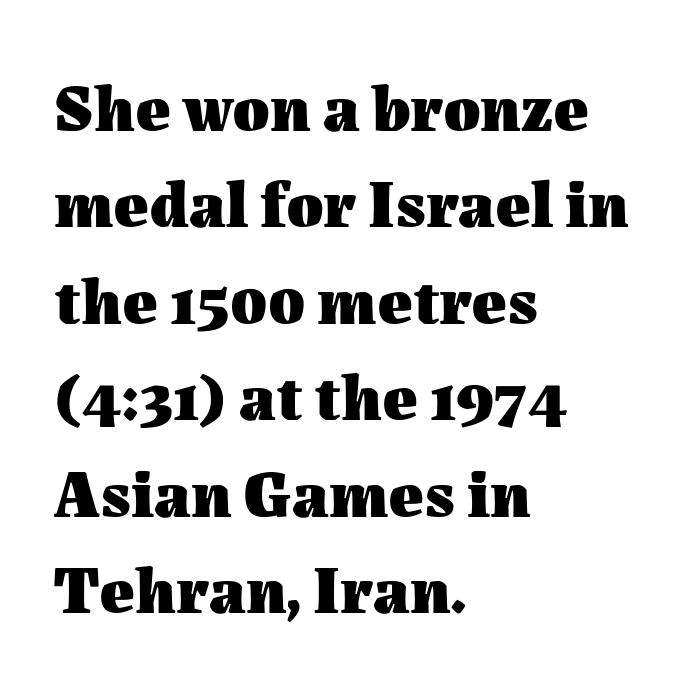
{"italic": "no", "bold": "yes", "weight": "heavy", "width": "normal", "stroke_contrast": "medium", "x_height": "medium", "monospaced": "no", "underline": "no", "align": "left", "line_spacing": "normal", "line_spacing_ratio": 1.44, "letter_spacing": "normal", "letter_spacing_em": 0.0, "glyph_px": 67}
